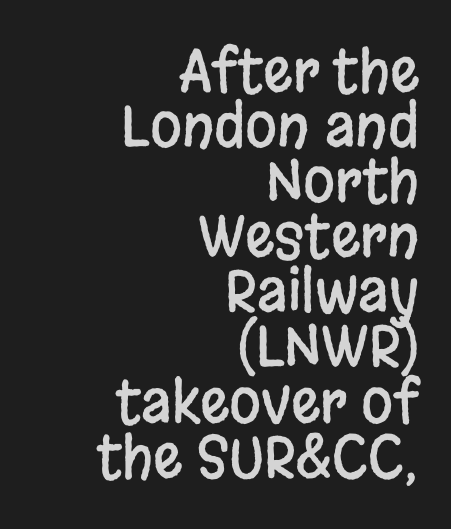
If you drew a line through each stem, it would be perfectly vertical. The compositor pushed each line to the right boundary. Line spacing here is tight. Descender tails drop into unmarked territory. You could call the tracking neutral — neither tight nor loose.
